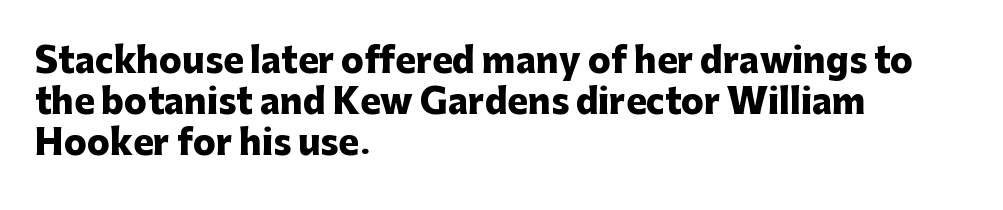
The image shows 34 px heavy sans-serif type, upright; set left-aligned, line spacing 1.21x, normal letter spacing, not underlined; low stroke contrast and a medium x-height.
